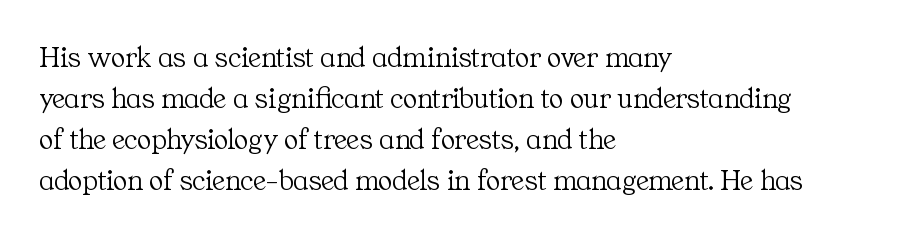
The image shows 30 px light serif type, upright; set left-aligned, normal line spacing (1.37x), normal letter spacing, not underlined; medium stroke contrast and a medium x-height.
